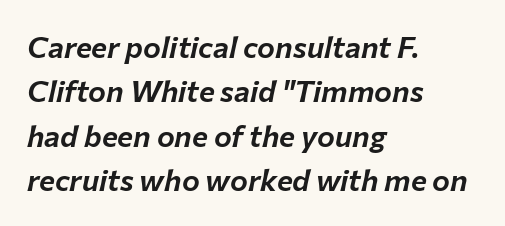
This sample has the flowing, uneven cadence of proportional lettering. Honestly, the letter spacing is just normal — you wouldn't notice it. The axis of the letterforms is tilted away from vertical. Reading down the column, the eye jumps a familiar distance to each next line. The lines in this sample share a left origin and differ only in where they stop.
